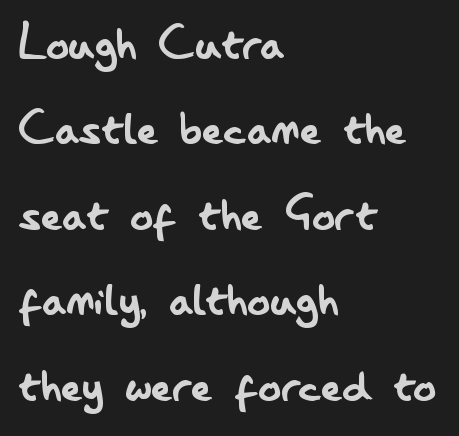
{"serif": "no", "italic": "no", "bold": "no", "weight": "regular", "width": "condensed", "stroke_contrast": "low", "x_height": "small", "monospaced": "no", "underline": "no", "align": "left", "line_spacing": "normal", "line_spacing_ratio": 1.5, "letter_spacing": "normal", "letter_spacing_em": 0.0, "glyph_px": 57}
